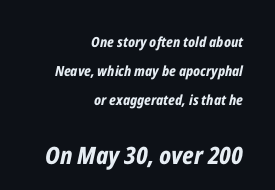
{"italic": "yes", "lean": "right", "slant_degrees": 12, "bold": "yes", "underline": "no", "align": "right", "line_spacing": "loose", "line_spacing_ratio": 2.07, "letter_spacing": "normal", "letter_spacing_em": 0.0, "larger_block": "second", "size_ratio": 1.71, "glyph_px": 24}
